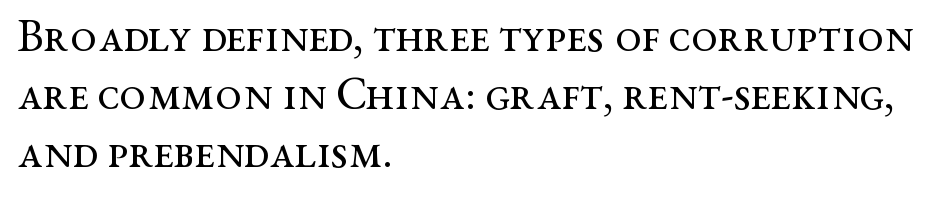
The image shows 47 px regular-weight, wide serif type, upright; set left-aligned, line spacing 1.23x, normal letter spacing, not underlined; medium stroke contrast and a medium x-height.
